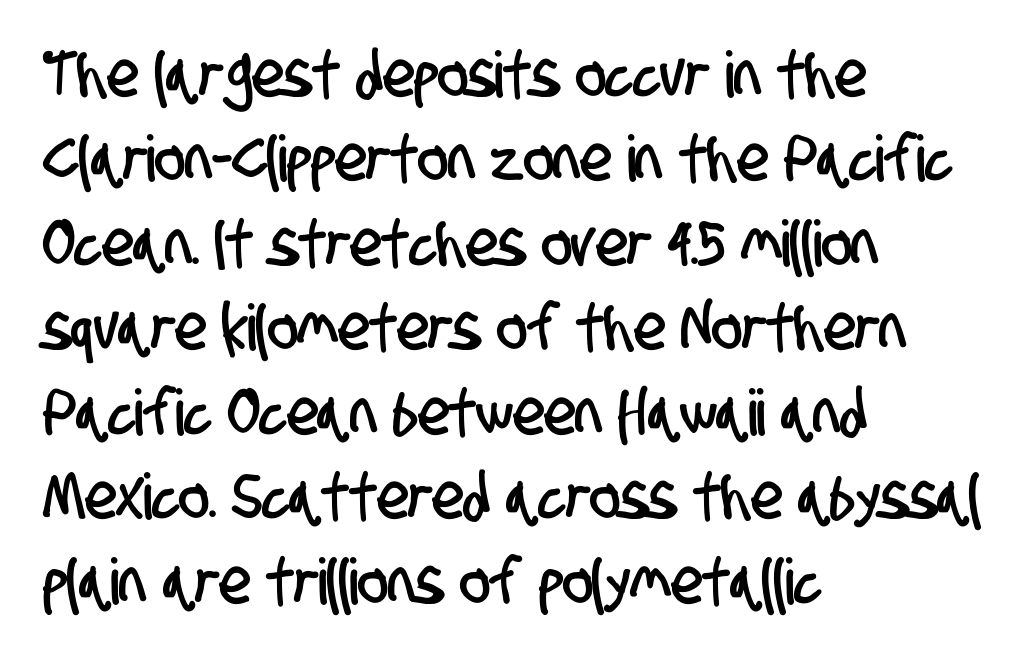
The image shows 64 px condensed sans-serif type; set left-aligned, normal line spacing (1.32x), normal letter spacing, not underlined; low stroke contrast and a large x-height.
